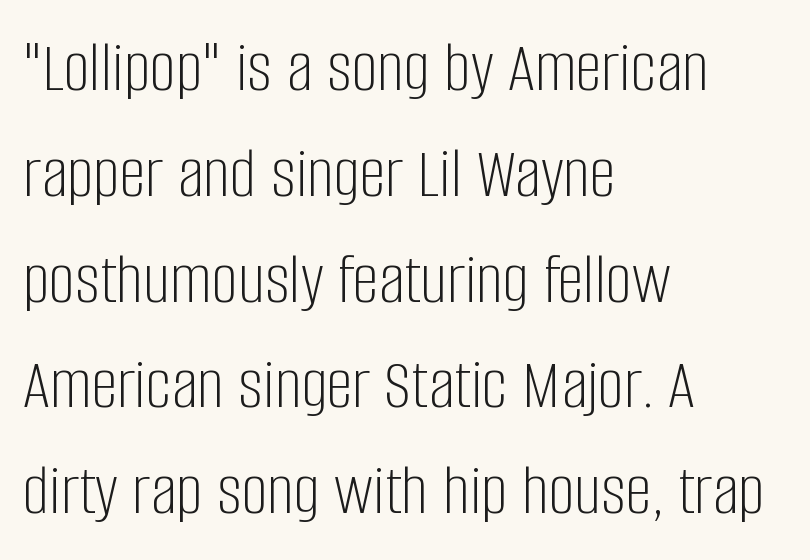
{"serif": "no", "italic": "no", "bold": "no", "weight": "light", "width": "condensed", "stroke_contrast": "low", "x_height": "large", "monospaced": "no", "underline": "no", "align": "left", "line_spacing": "normal", "line_spacing_ratio": 1.43, "letter_spacing": "normal", "letter_spacing_em": 0.0, "glyph_px": 74}
